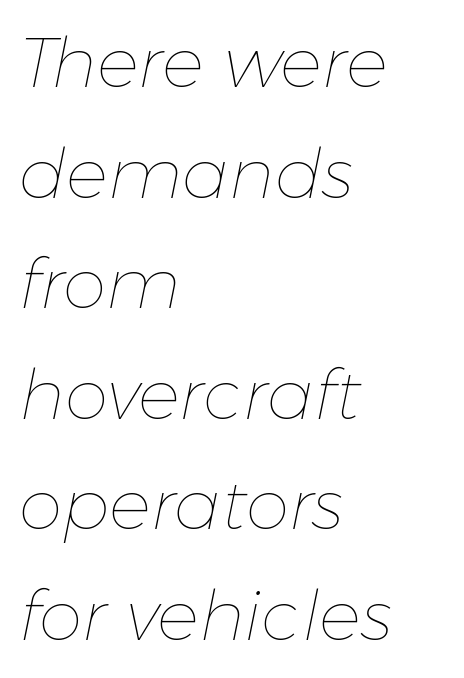
The image shows 70 px thin type, italic (leaning right); set left-aligned, normal line spacing (1.58x), normal letter spacing, not underlined; low stroke contrast and a medium x-height.
